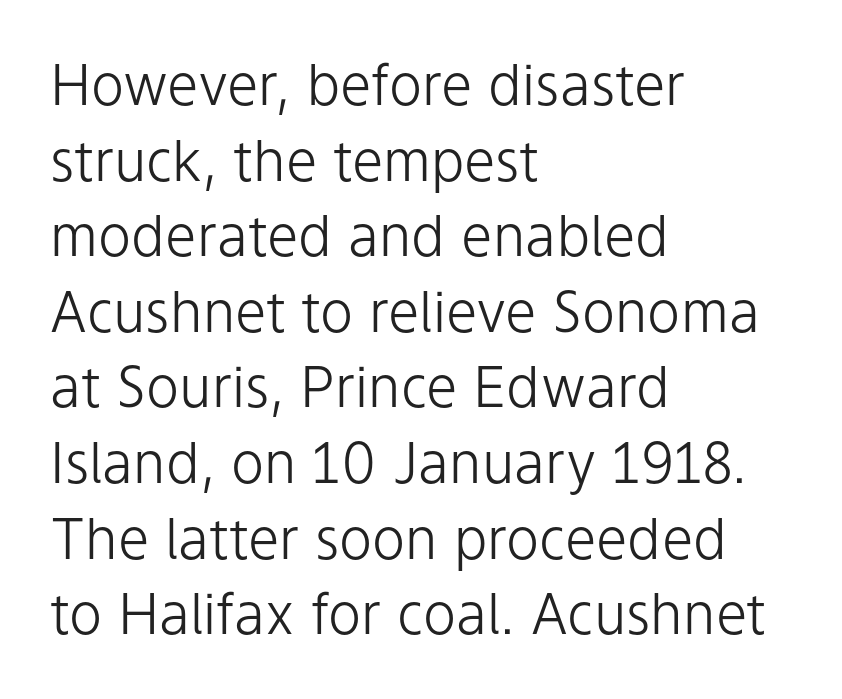
You could call the tracking neutral — neither tight nor loose. Is the stroke heavy? The answer is a plain regular-or-lighter. Words float on clear page, feet unadorned. The leading is moderate, giving the passage an even texture. This sample has the flowing, uneven cadence of proportional lettering.
